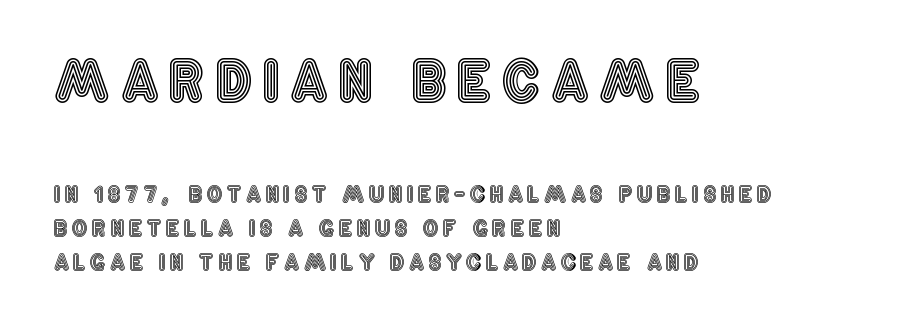
Check under the words: just untouched page. The earlier block is typeset at a bigger size than the later block. The setting favours the left margin, as ordinary paragraphs usually do. Spacing verdict: proportional, widths tailored to each character.
